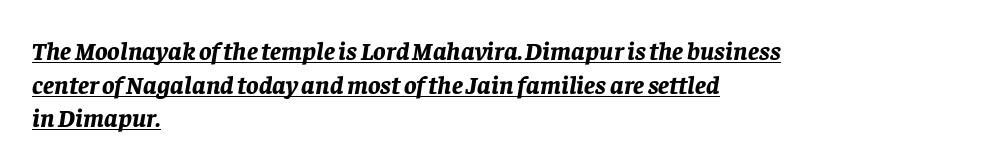
Q: Is the text bold? A: Yes.
Q: Is the text italic (slanted)? A: Yes, it leans right by about 8 degrees.
Q: Is the text underlined? A: Yes.
Q: How is the paragraph aligned? A: Left-aligned.
Q: Is the spacing between letters normal or unusually wide? A: Normal.
Q: Is the spacing between lines tight, normal or loose? A: Normal.
